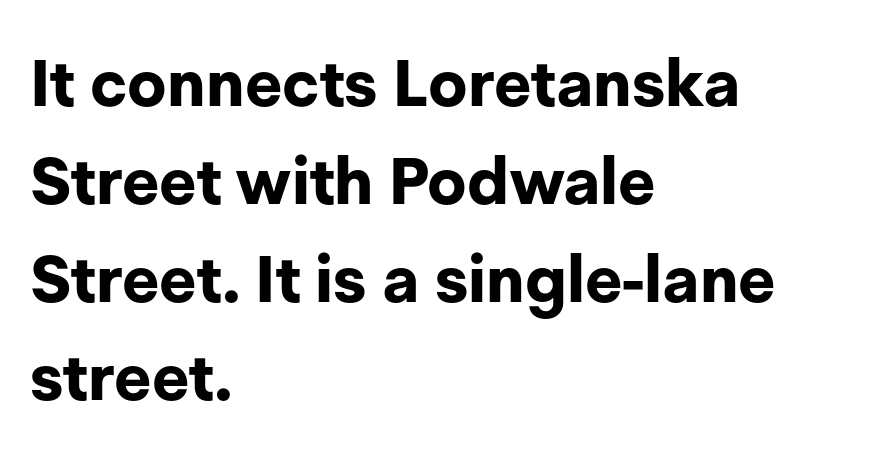
{"serif": "no", "italic": "no", "bold": "yes", "weight": "bold", "width": "normal", "stroke_contrast": "low", "x_height": "medium", "monospaced": "no", "underline": "no", "align": "left", "line_spacing": "normal", "line_spacing_ratio": 1.51, "letter_spacing": "normal", "letter_spacing_em": 0.0, "glyph_px": 65}
